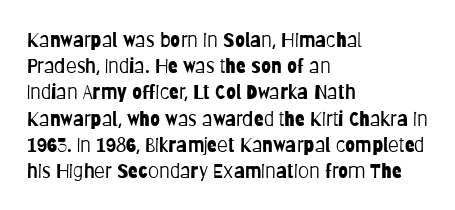
No chunkiness to these letters — they're not bold. Alignment: flush left. Do the letters lean? They stand straight. Horizontal bands of white between lines are of average thickness. Has an underline been added? It has not. Is the letter spacing exaggerated? No — it looks like the ordinary default.
